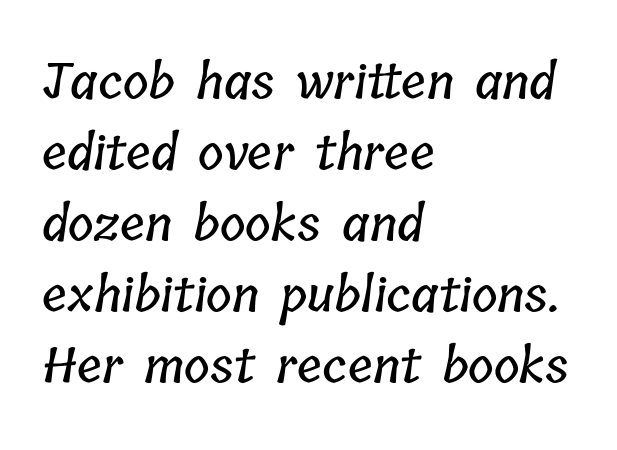
The image shows 49 px condensed type; set left-aligned, normal line spacing (1.45x), normal letter spacing, not underlined; low stroke contrast and a medium x-height.
